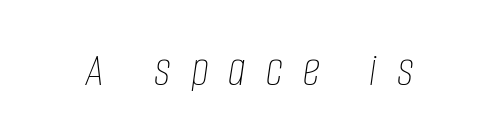
The weight would be labelled regular, book, light, or lighter still. This sample uses an oblique cut, with every glyph tilted off the vertical. Does extra space separate the letters? Yes, quite a lot of it. Check under the words: just untouched page. The face used here is proportionally spaced, like ordinary book or web type.
